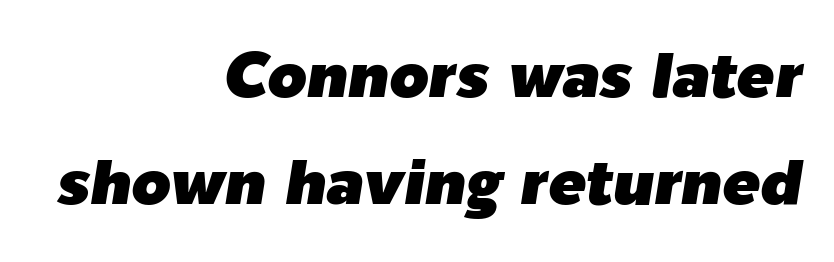
Q: Is the text italic (slanted)? A: Yes, it leans right by about 9 degrees.
Q: Is the text underlined? A: No.
Q: How is the paragraph aligned? A: Right-aligned.
Q: Is the spacing between letters normal or unusually wide? A: Normal.
Q: Is the spacing between lines tight, normal or loose? A: Normal.
Q: Width (condensed, normal, or wide)? A: Normal.
Q: Stroke contrast? A: Low.
Q: x-height? A: Medium.
Q: Monospaced? A: No.
